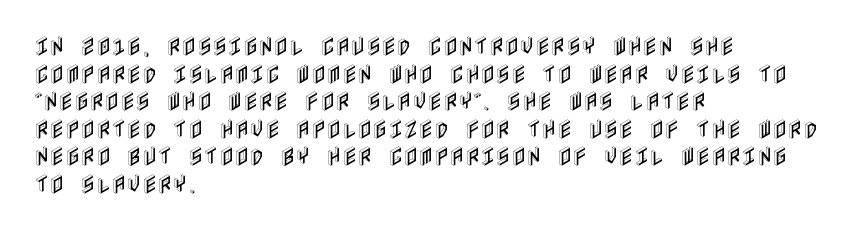
The image shows 21 px text type, upright; set left-aligned, normal line spacing (1.31x), normal letter spacing, not underlined.
